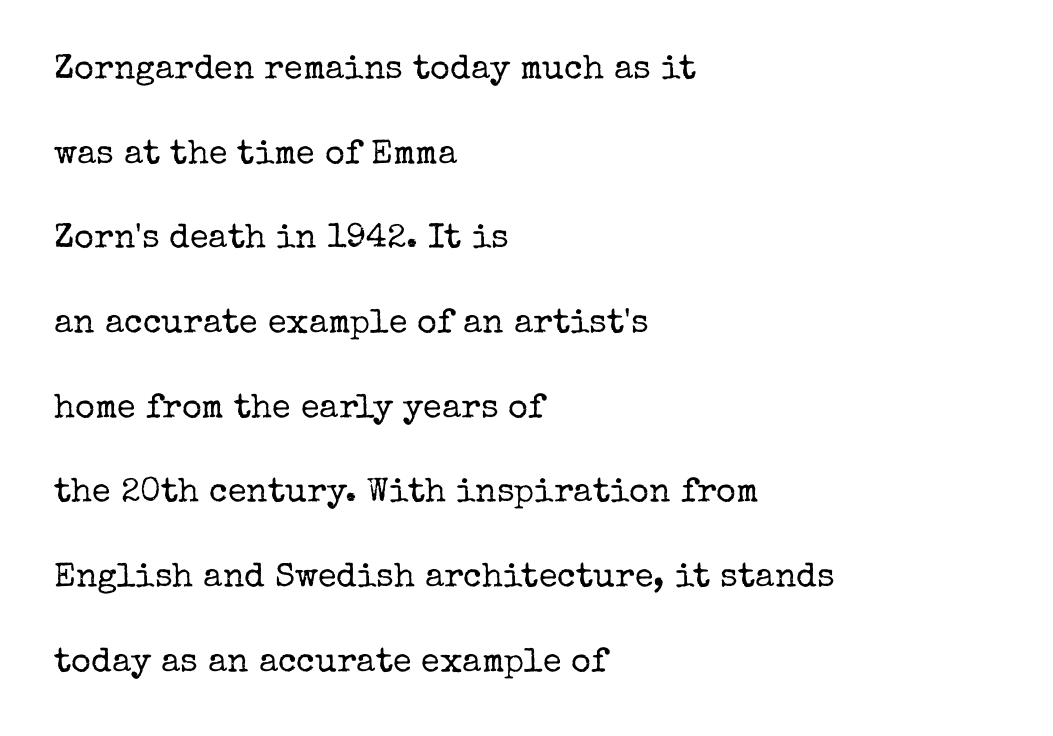
The weight tops out at a normal text grade. No extra tracking has been applied to these lines. Descenders are the only things crossing below the line. In terms of leading, this rendering errs on the spacious side. The rag falls on the right side of this text block. Looks like regular typesetting: each glyph gets only the width it needs.
